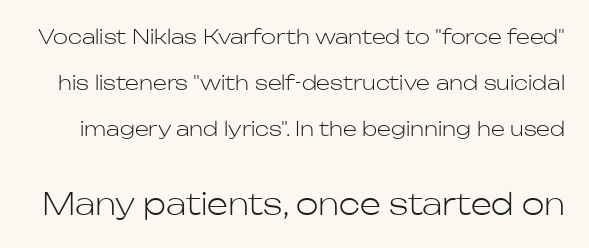
Q: Is the text bold? A: No.
Q: Is the text italic (slanted)? A: No, it is upright.
Q: Is the typeface a serif or a sans-serif typeface? A: Sans-serif.
Q: Is the text underlined? A: No.
Q: Is the spacing between letters normal or unusually wide? A: Normal.
Q: Is the spacing between lines tight, normal or loose? A: Loose.
Q: Which block of text is set in a larger size, the first (top) or the second (bottom)? A: The second (bottom) one.
Q: Width (condensed, normal, or wide)? A: Normal.
Q: Stroke contrast? A: Low.
Q: x-height? A: Medium.
Q: Monospaced? A: No.
